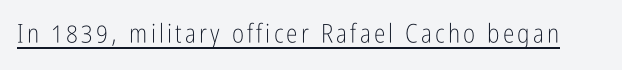
{"italic": "no", "bold": "no", "underline": "yes", "glyph_px": 26}
